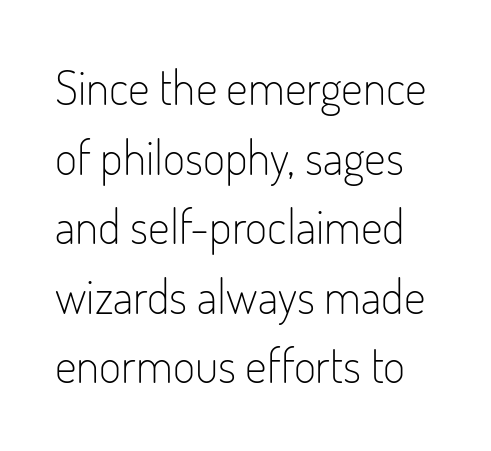
The image shows 48 px light, condensed sans-serif type, upright; set normal line spacing (1.45x), normal letter spacing, not underlined; low stroke contrast and a small x-height.
